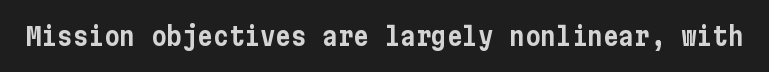
{"italic": "no", "underline": "no", "letter_spacing": "normal", "letter_spacing_em": 0.0, "glyph_px": 26}
